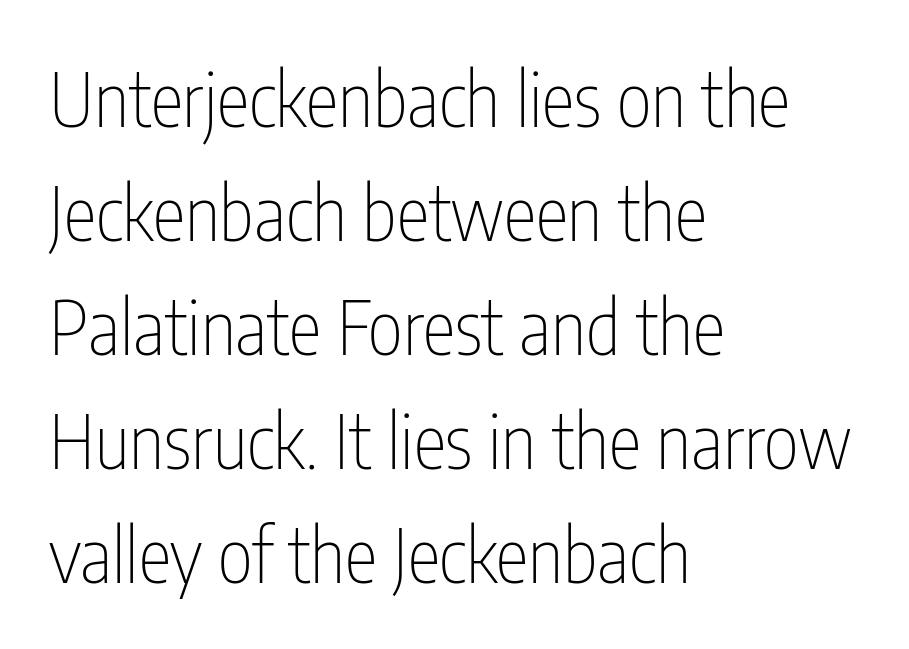
The face used here is proportionally spaced, like ordinary book or web type. Reading down the column, the eye jumps a familiar distance to each next line. The specimen omits any rule beneath the text block's lines. In terms of letterspacing, this is plain default setting. This rendering uses left alignment, leaving the right contour irregular. Stroke mass is kept to a normal reading level or below.
